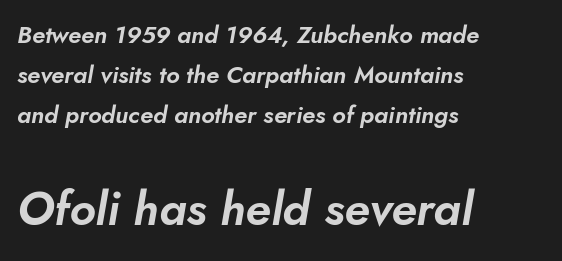
Q: Is the text italic (slanted)? A: Yes, it leans right by about 10 degrees.
Q: Is the text underlined? A: No.
Q: How is the paragraph aligned? A: Left-aligned.
Q: Is the spacing between letters normal or unusually wide? A: Normal.
Q: Is the spacing between lines tight, normal or loose? A: Normal.
Q: Which block of text is set in a larger size, the first (top) or the second (bottom)? A: The second (bottom) one.
Q: Width (condensed, normal, or wide)? A: Normal.
Q: Stroke contrast? A: Low.
Q: x-height? A: Small.
Q: Monospaced? A: No.
